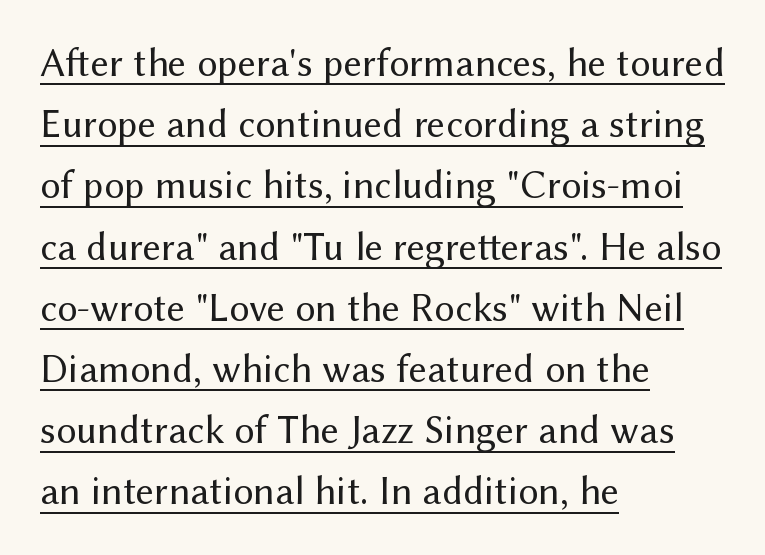
Q: Is the text bold? A: No.
Q: Is the text italic (slanted)? A: No, it is upright.
Q: Is the typeface a serif or a sans-serif typeface? A: Sans-serif.
Q: Is the text underlined? A: Yes.
Q: How is the paragraph aligned? A: Left-aligned.
Q: Is the spacing between letters normal or unusually wide? A: Normal.
Q: Is the spacing between lines tight, normal or loose? A: Normal.
Q: Width (condensed, normal, or wide)? A: Normal.
Q: Stroke contrast? A: Medium.
Q: x-height? A: Medium.
Q: Monospaced? A: No.
